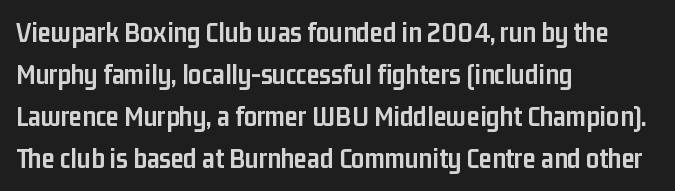
The image shows 29 px semibold, condensed sans-serif type, upright; set left-aligned, normal line spacing (1.45x), normal letter spacing, not underlined; low stroke contrast and a medium x-height.
